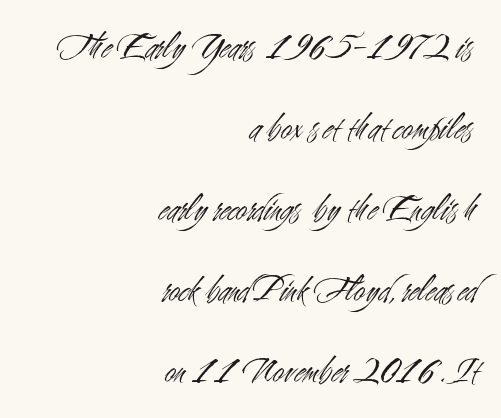
The image shows 38 px light, condensed sans-serif type; set right-aligned, loose line spacing (2.13x), normal letter spacing, not underlined; medium stroke contrast and a small x-height.
